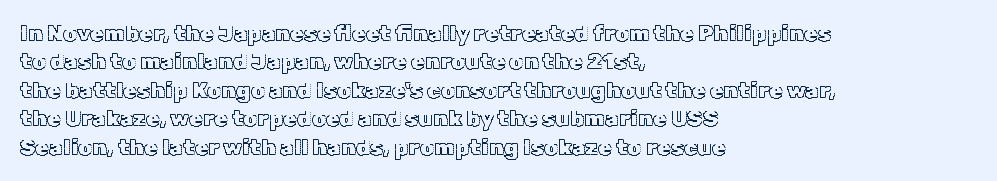
Does extra space separate the letters? No, they use regular spacing. Rows of type keep a routine distance in the vertical direction. Descender tails drop into unmarked territory. No italicization has been applied; the sample stays upright.
